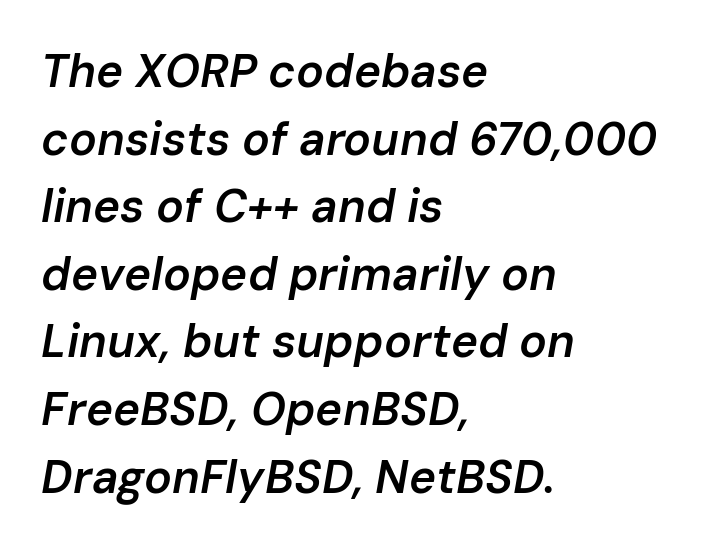
Looks like regular typesetting: each glyph gets only the width it needs. Underline: absent. Line beginnings align vertically; line endings do not. This is moderately heavy type, rendered in semibold. Quick note: italic.
